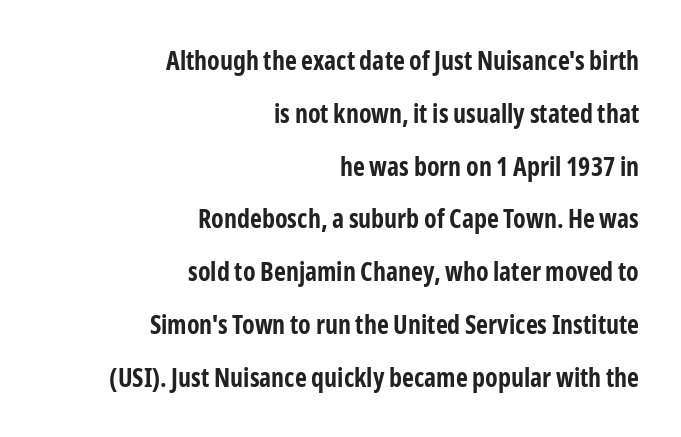
Q: Is the text bold? A: Yes.
Q: Is the text italic (slanted)? A: No, it is upright.
Q: Is the text underlined? A: No.
Q: How is the paragraph aligned? A: Right-aligned.
Q: Is the spacing between letters normal or unusually wide? A: Normal.
Q: Is the spacing between lines tight, normal or loose? A: Loose.
